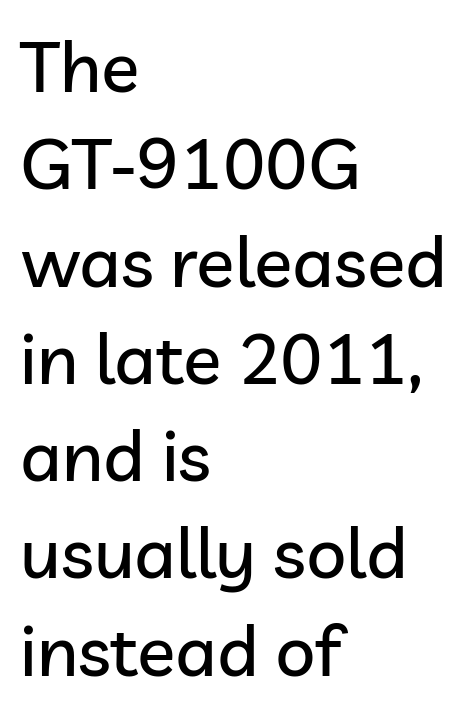
{"serif": "no", "italic": "no", "width": "normal", "stroke_contrast": "low", "x_height": "medium", "monospaced": "no", "underline": "no", "align": "left", "line_spacing": "normal", "line_spacing_ratio": 1.37, "letter_spacing": "normal", "letter_spacing_em": 0.0, "glyph_px": 71}
